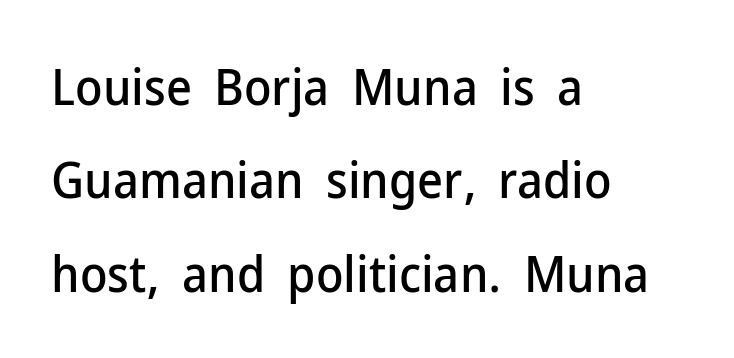
The image shows 50 px sans-serif type, upright; set left-aligned, line spacing 1.87x, normal letter spacing, not underlined; low stroke contrast and a medium x-height.
